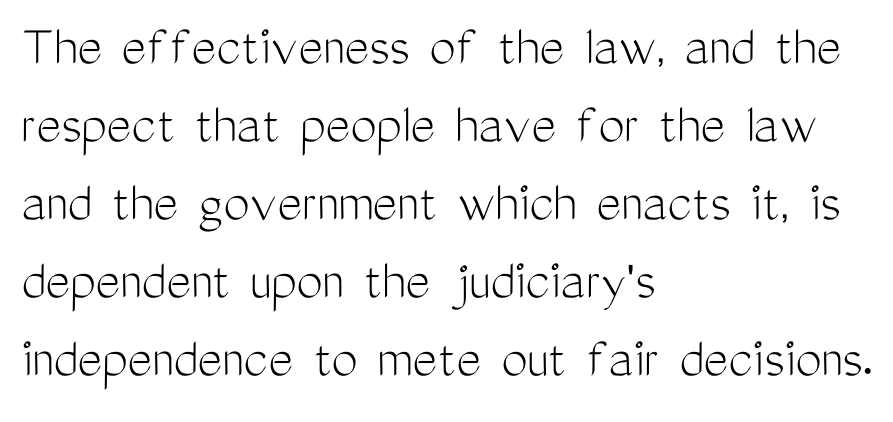
In terms of letterform style, serifs are entirely absent. Weight class: somewhere from thin through regular. Every character sits straight up, as roman type does. The rendering anchors every line to the left-hand side.
